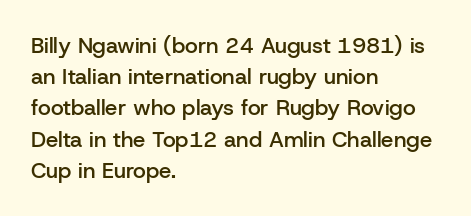
{"italic": "no", "bold": "semi", "underline": "no", "align": "left", "line_spacing": "normal", "line_spacing_ratio": 1.42, "letter_spacing": "normal", "letter_spacing_em": 0.0, "glyph_px": 22}
